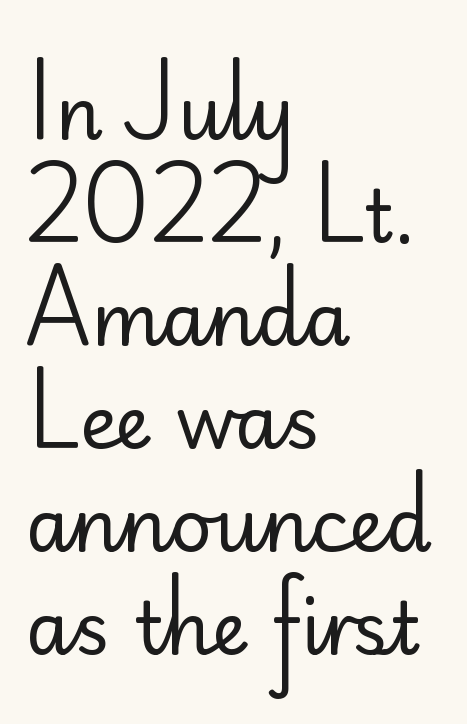
Check under the words: just untouched page. Glyph-to-glyph distance matches everyday printed text. You could not count columns in this text — the font is proportionally spaced. Serif or sans? Sans — the stroke terminals are bare.
